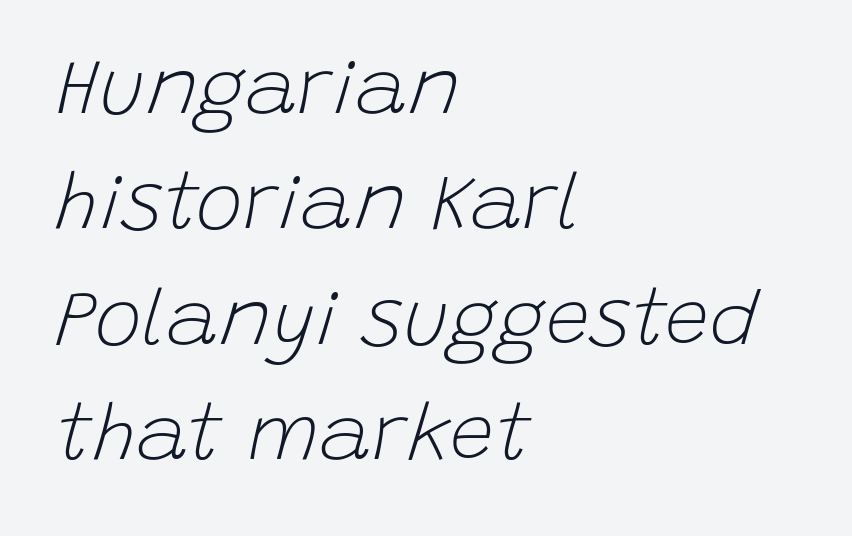
Q: Is the text bold? A: No.
Q: Is the text italic (slanted)? A: Yes, it leans right by about 15 degrees.
Q: Is the text underlined? A: No.
Q: How is the paragraph aligned? A: Left-aligned.
Q: Is the spacing between letters normal or unusually wide? A: Normal.
Q: Is the spacing between lines tight, normal or loose? A: Normal.
Q: Width (condensed, normal, or wide)? A: Normal.
Q: Stroke contrast? A: Low.
Q: x-height? A: Large.
Q: Monospaced? A: No.
